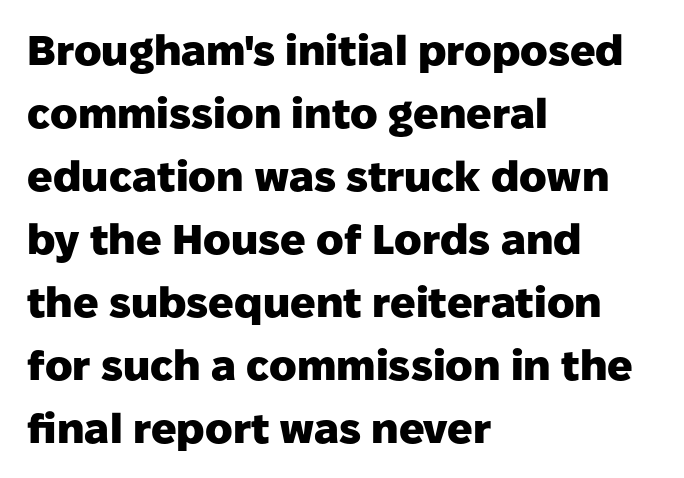
{"serif": "no", "italic": "no", "bold": "yes", "weight": "heavy", "width": "normal", "stroke_contrast": "low", "x_height": "medium", "monospaced": "no", "underline": "no", "align": "left", "line_spacing": "normal", "line_spacing_ratio": 1.5, "letter_spacing": "normal", "letter_spacing_em": 0.0, "glyph_px": 42}
